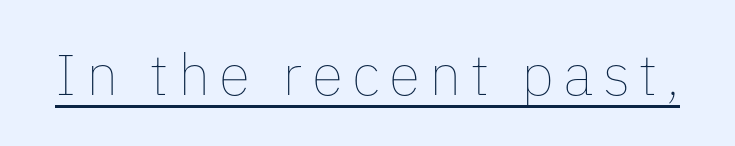
Q: Is the text bold? A: No.
Q: Is the text italic (slanted)? A: No, it is upright.
Q: Is the text underlined? A: Yes.
Q: Width (condensed, normal, or wide)? A: Normal.
Q: Stroke contrast? A: Low.
Q: x-height? A: Medium.
Q: Monospaced? A: No.
